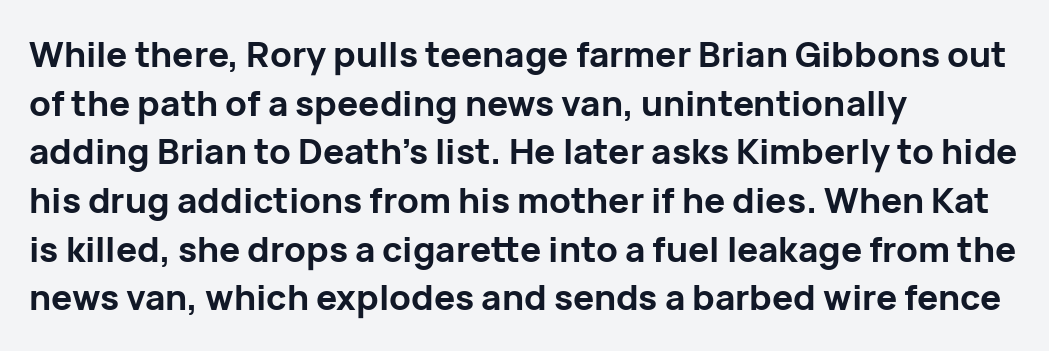
Q: Is the text bold? A: Yes.
Q: Is the text italic (slanted)? A: No, it is upright.
Q: Is the typeface a serif or a sans-serif typeface? A: Sans-serif.
Q: Is the text underlined? A: No.
Q: How is the paragraph aligned? A: Left-aligned.
Q: Is the spacing between letters normal or unusually wide? A: Normal.
Q: Is the spacing between lines tight, normal or loose? A: Normal.
Q: Width (condensed, normal, or wide)? A: Normal.
Q: Stroke contrast? A: Low.
Q: x-height? A: Medium.
Q: Monospaced? A: No.
